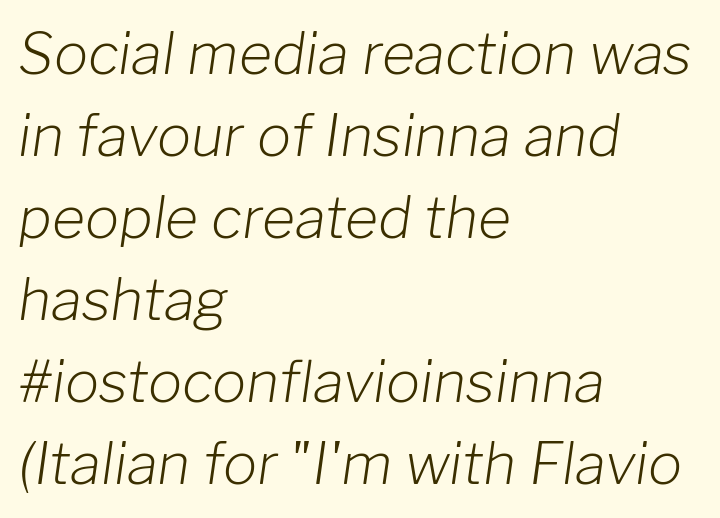
Anything drawn beneath the words? Only blank space. Compared with a centered layout, this one pins lines to the left instead. Character widths vary here, with narrow letters taking less room than wide ones. Vertical stems look standard width or narrower in stroke.
